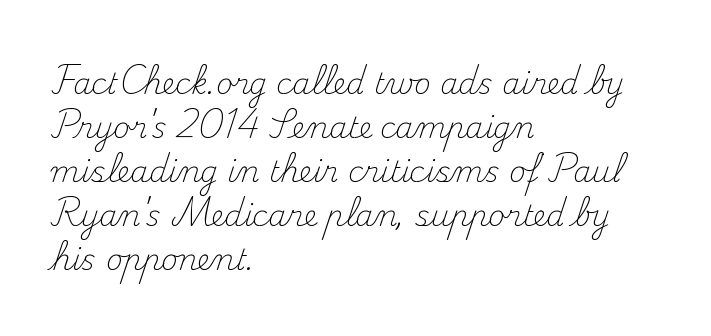
The image shows 29 px light serif type; set left-aligned, normal line spacing (1.52x), normal letter spacing, not underlined; medium stroke contrast and a small x-height.
